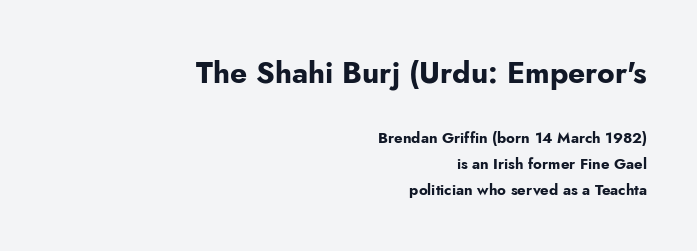
The image shows 30 px bold sans-serif type, upright; set right-aligned, line spacing 1.73x, normal letter spacing, not underlined; the first (top) block is 2.0x larger; low stroke contrast and a small x-height.
